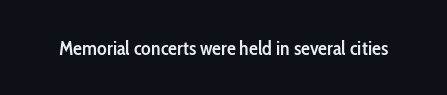
{"italic": "no", "bold": "semi", "underline": "no", "letter_spacing": "normal", "letter_spacing_em": 0.0, "glyph_px": 20}
